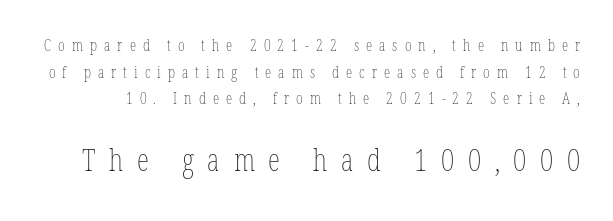
The image shows 31 px thin, condensed type, upright; set normal line spacing (1.67x), unusually wide letter spacing (+0.44 em), not underlined; the second (bottom) block is 1.94x larger; low stroke contrast and a medium x-height.
